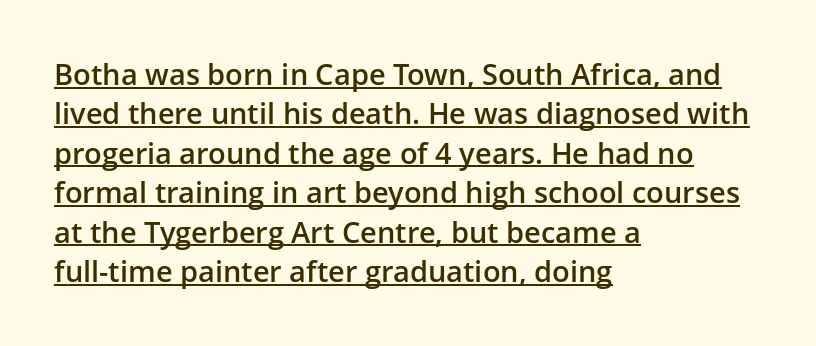
The image shows 29 px semibold sans-serif type, upright; set left-aligned, normal line spacing (1.36x), normal letter spacing, underlined; low stroke contrast and a medium x-height.
